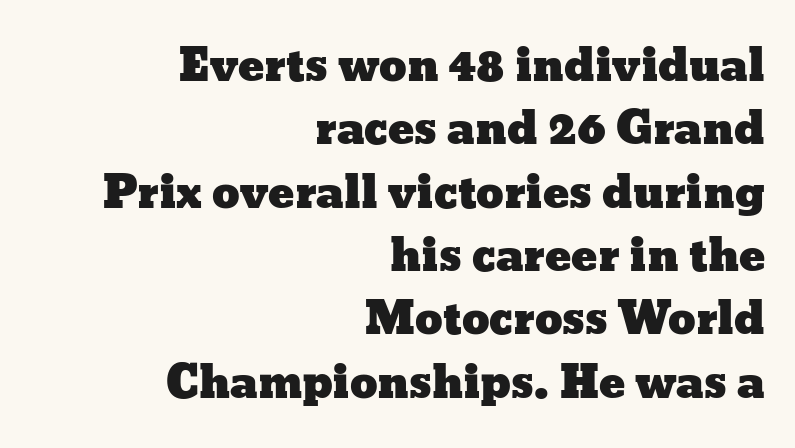
The image shows 44 px wide type, upright; set right-aligned, normal line spacing (1.44x), normal letter spacing, not underlined; low stroke contrast and a medium x-height.
